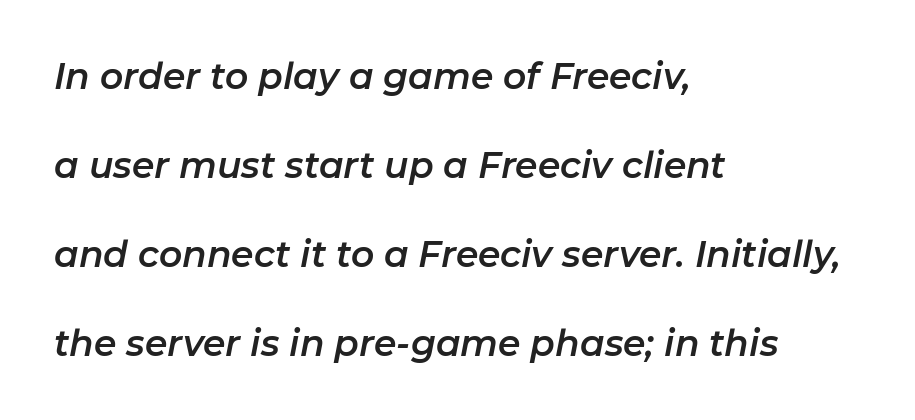
Q: Is the text italic (slanted)? A: Yes, it leans right by about 11 degrees.
Q: Is the text underlined? A: No.
Q: How is the paragraph aligned? A: Left-aligned.
Q: Is the spacing between letters normal or unusually wide? A: Normal.
Q: Is the spacing between lines tight, normal or loose? A: Loose.
Q: Width (condensed, normal, or wide)? A: Normal.
Q: Stroke contrast? A: Low.
Q: x-height? A: Medium.
Q: Monospaced? A: No.
